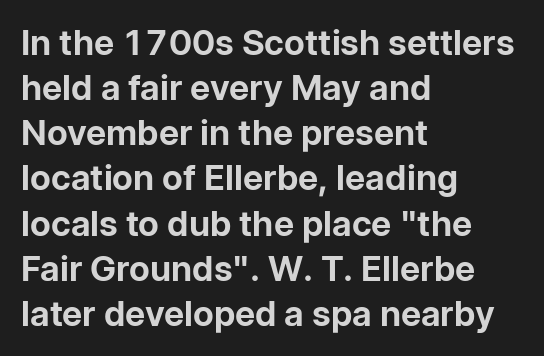
If you drew a ruler down the left edge, every line would touch it. You'd pick this weight for a headline — it's a proper bold. Letters rest on an invisible, unmarked baseline. The type family on display is of the sans-serif kind. The lettering holds an erect, upright posture throughout.
